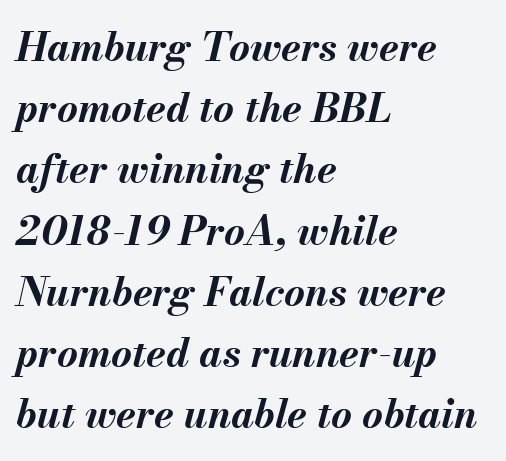
Does the lettering tilt? It does — this is italic. Here the glyphs are tracked normally, forming tight word shapes. This rendering uses left alignment, leaving the right contour irregular. Check the space under the baseline: it is left empty. The face used here is proportionally spaced, like ordinary book or web type. The glyphs have the mass of a bold cut.
